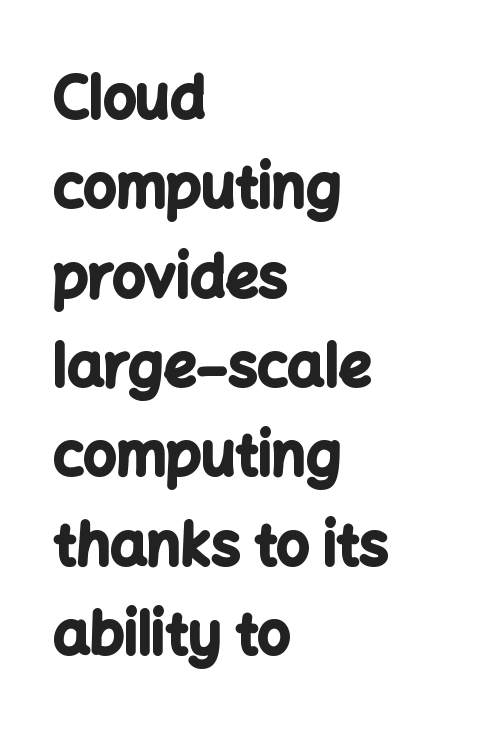
Q: Is the text bold? A: Yes.
Q: Is the text italic (slanted)? A: No, it is upright.
Q: Is the typeface a serif or a sans-serif typeface? A: Sans-serif.
Q: Is the text underlined? A: No.
Q: How is the paragraph aligned? A: Left-aligned.
Q: Is the spacing between letters normal or unusually wide? A: Normal.
Q: Is the spacing between lines tight, normal or loose? A: Normal.
Q: Width (condensed, normal, or wide)? A: Normal.
Q: Stroke contrast? A: Low.
Q: x-height? A: Medium.
Q: Monospaced? A: No.
